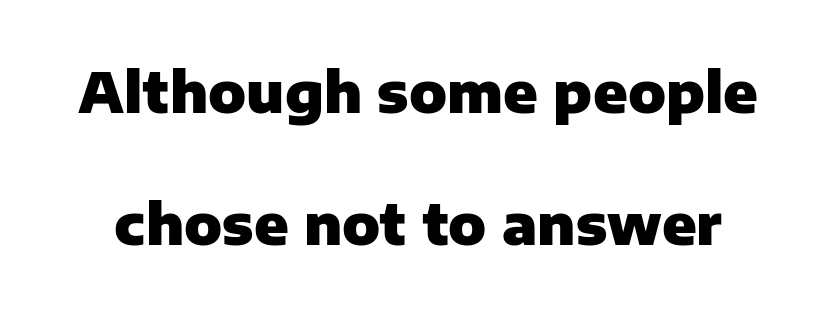
The image shows 56 px heavy sans-serif type, upright; set loose line spacing (2.36x), normal letter spacing, not underlined; low stroke contrast and a medium x-height.
